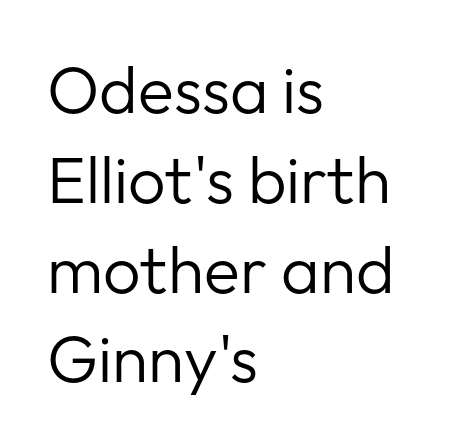
The rendering shows plain stroke endings on the letterforms — a sans-serif design. Default kerning and tracking; the words read as compact shapes. Each letter keeps its own natural width here, so spacing adapts to shape. Where is the straight margin? On the left. Stems here are at most as thick as an everyday book face.
